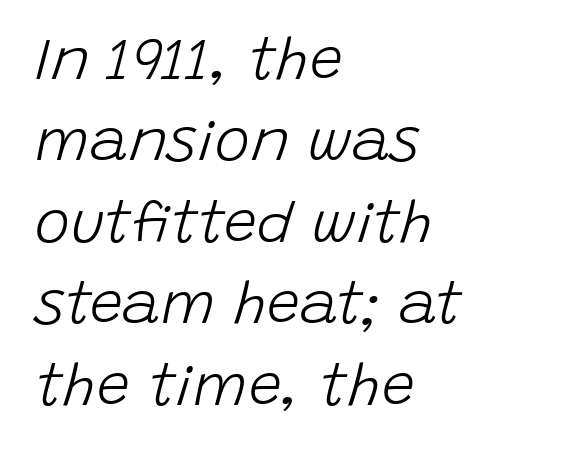
{"italic": "yes", "lean": "right", "slant_degrees": 15, "bold": "no", "weight": "light", "width": "normal", "stroke_contrast": "low", "x_height": "large", "monospaced": "no", "underline": "no", "align": "left", "line_spacing": "normal", "line_spacing_ratio": 1.38, "letter_spacing": "normal", "letter_spacing_em": 0.0, "glyph_px": 59}
